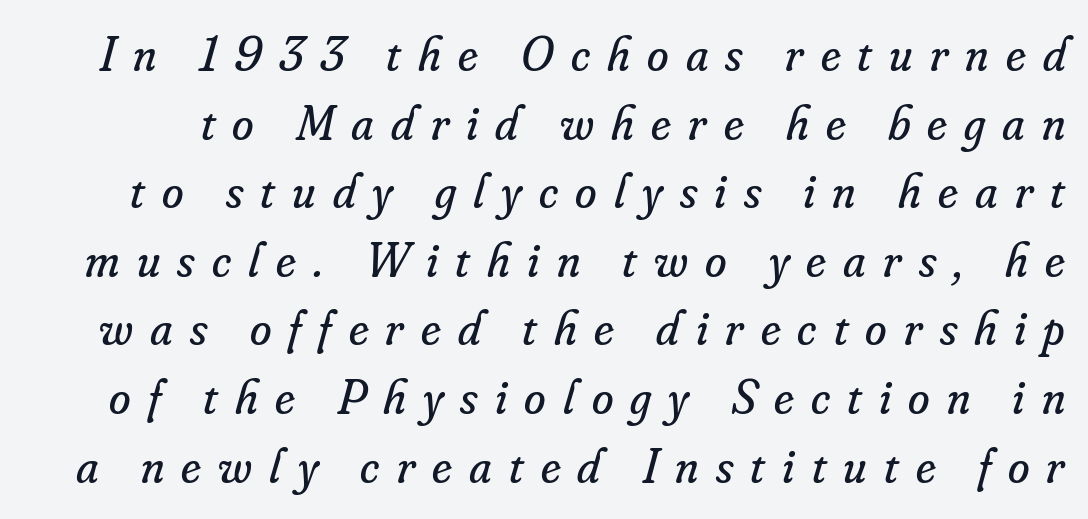
{"serif": "yes", "italic": "yes", "lean": "right", "slant_degrees": 16, "bold": "no", "weight": "regular", "width": "normal", "stroke_contrast": "low", "x_height": "small", "monospaced": "no", "underline": "no", "line_spacing": "normal", "line_spacing_ratio": 1.4, "letter_spacing": "wide", "letter_spacing_em": 0.35, "glyph_px": 49}
